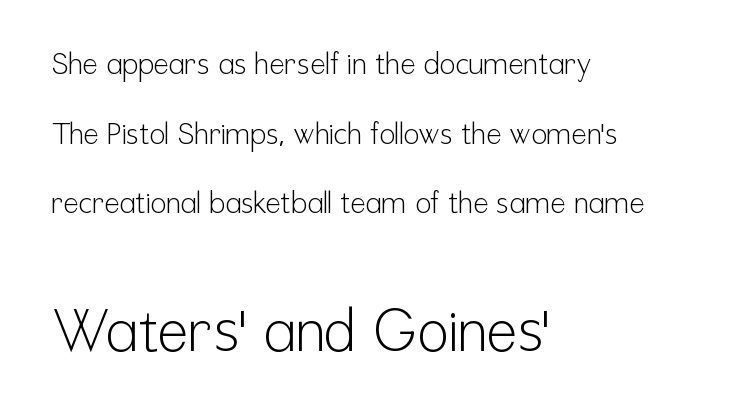
{"serif": "no", "italic": "no", "bold": "no", "weight": "light", "width": "condensed", "stroke_contrast": "low", "x_height": "medium", "monospaced": "no", "underline": "no", "align": "left", "line_spacing": "loose", "line_spacing_ratio": 2.4, "letter_spacing": "normal", "letter_spacing_em": 0.0, "larger_block": "second", "size_ratio": 2.0, "glyph_px": 58}
